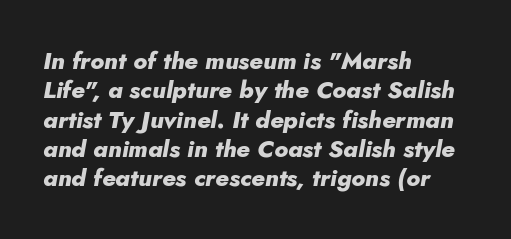
Q: Is the text bold? A: Yes.
Q: Is the text italic (slanted)? A: Yes, it leans right by about 10 degrees.
Q: Is the text underlined? A: No.
Q: How is the paragraph aligned? A: Left-aligned.
Q: Is the spacing between letters normal or unusually wide? A: Normal.
